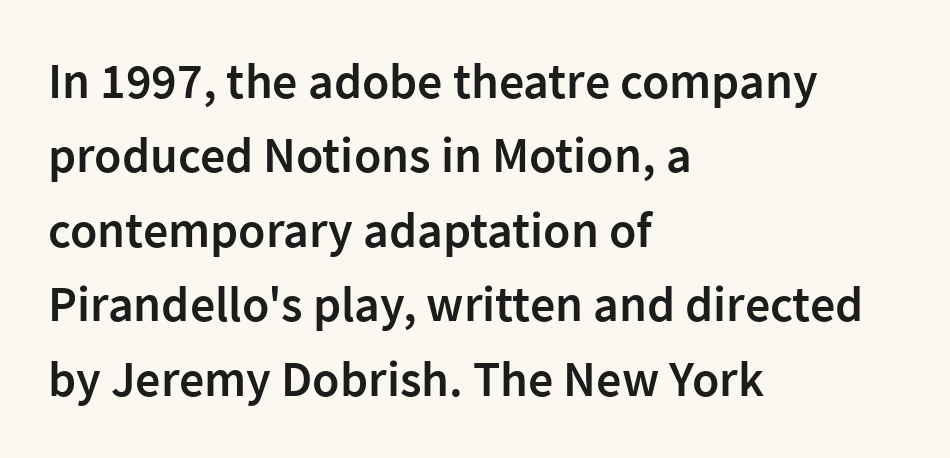
Underlining? Definitely not there. Do the characters align in a grid? No, the font is proportional. If you measured baseline to baseline, you'd find a middling distance. Firm but not heavy-handed strokes: this text is semibold. Rendered with straight, roman letterforms. This sample uses a sans-serif face.
